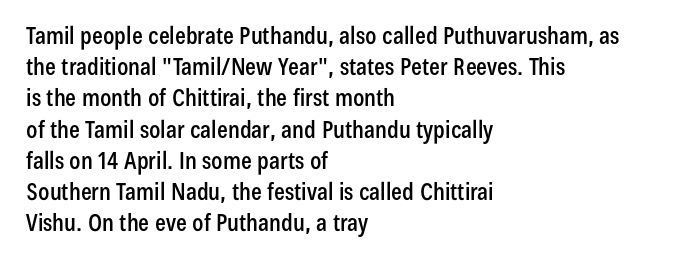
The image shows 24 px text type, upright; set left-aligned, normal line spacing (1.3x), normal letter spacing, not underlined.
